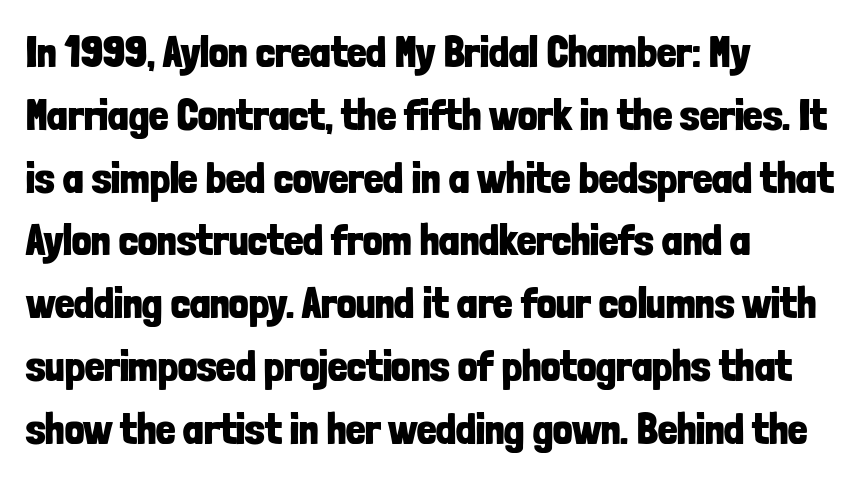
Q: Is the text bold? A: Yes.
Q: Is the text italic (slanted)? A: No, it is upright.
Q: Is the typeface a serif or a sans-serif typeface? A: Sans-serif.
Q: Is the text underlined? A: No.
Q: How is the paragraph aligned? A: Left-aligned.
Q: Is the spacing between letters normal or unusually wide? A: Normal.
Q: Is the spacing between lines tight, normal or loose? A: Normal.
Q: Width (condensed, normal, or wide)? A: Condensed.
Q: Stroke contrast? A: Low.
Q: x-height? A: Medium.
Q: Monospaced? A: No.
